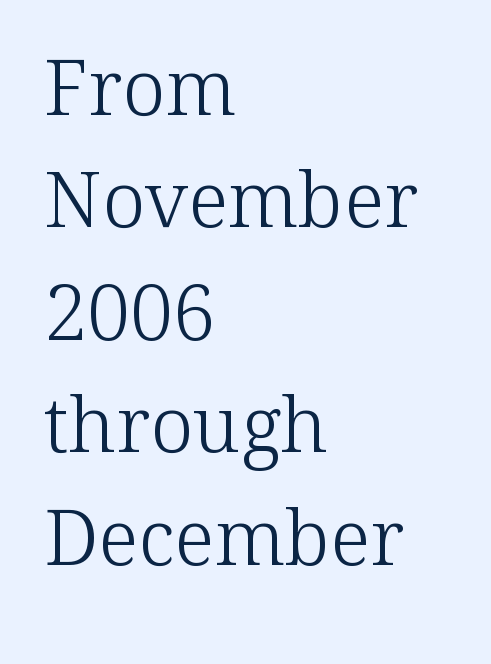
The image shows 77 px light serif type, upright; set left-aligned, normal line spacing (1.46x), normal letter spacing, not underlined; low stroke contrast and a medium x-height.
